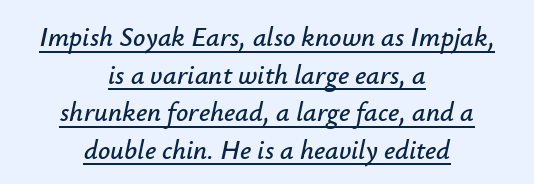
Q: Is the text italic (slanted)? A: Yes, it leans right by about 12 degrees.
Q: Is the text underlined? A: Yes.
Q: How is the paragraph aligned? A: Centered.
Q: Is the spacing between letters normal or unusually wide? A: Normal.
Q: Is the spacing between lines tight, normal or loose? A: Normal.
